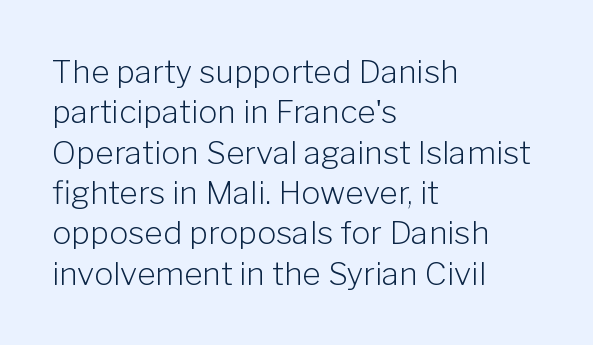
Q: Is the text bold? A: No.
Q: Is the text italic (slanted)? A: No, it is upright.
Q: Is the typeface a serif or a sans-serif typeface? A: Sans-serif.
Q: Is the text underlined? A: No.
Q: How is the paragraph aligned? A: Left-aligned.
Q: Is the spacing between letters normal or unusually wide? A: Normal.
Q: Is the spacing between lines tight, normal or loose? A: Normal.
Q: Width (condensed, normal, or wide)? A: Normal.
Q: Stroke contrast? A: Low.
Q: x-height? A: Medium.
Q: Monospaced? A: No.
